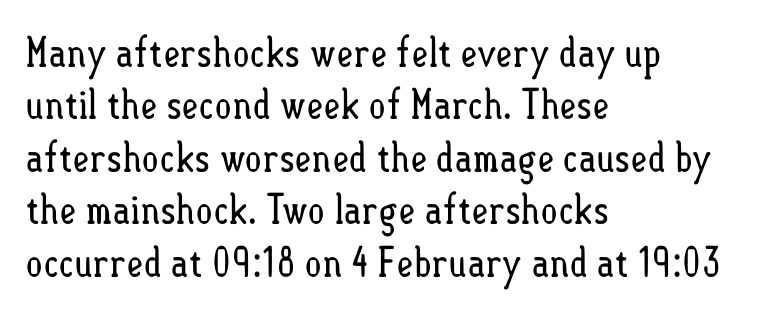
Q: Is the text bold? A: No.
Q: Is the text italic (slanted)? A: No, it is upright.
Q: Is the text underlined? A: No.
Q: How is the paragraph aligned? A: Left-aligned.
Q: Is the spacing between letters normal or unusually wide? A: Normal.
Q: Is the spacing between lines tight, normal or loose? A: Normal.
Q: Width (condensed, normal, or wide)? A: Condensed.
Q: Stroke contrast? A: Low.
Q: x-height? A: Small.
Q: Monospaced? A: No.
